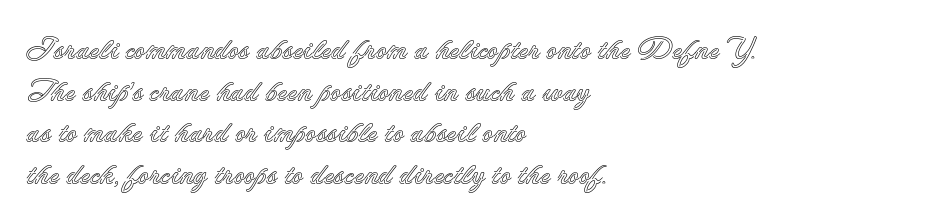
Is the letter spacing exaggerated? No — it looks like the ordinary default. The space beneath each line is pristine and unruled. Visually the block forms a straight wall on the left and a jagged coastline on the right. The rows are spaced the way most documents space them. The passage shown is typed in a proportional face where columns would drift.
